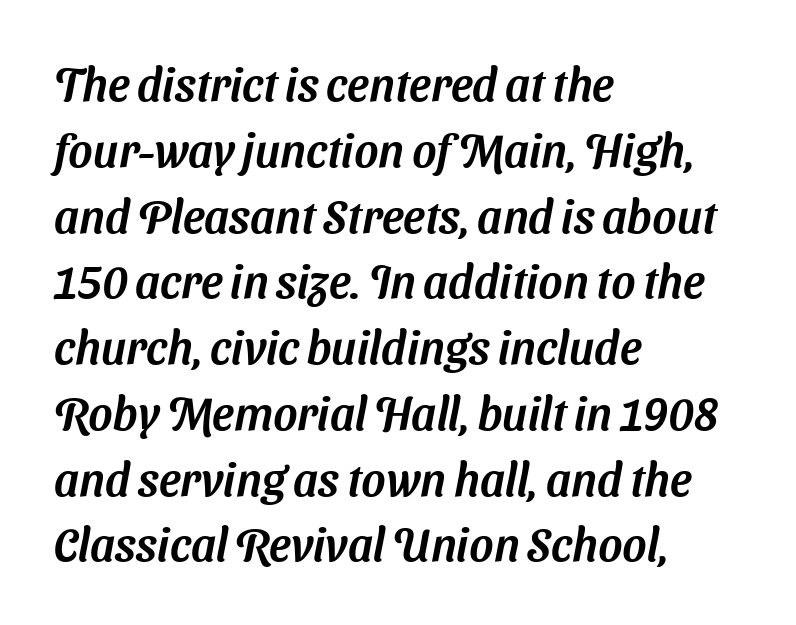
{"serif": "no", "width": "normal", "stroke_contrast": "medium", "x_height": "medium", "monospaced": "no", "underline": "no", "align": "left", "line_spacing": "normal", "line_spacing_ratio": 1.43, "letter_spacing": "normal", "letter_spacing_em": 0.0, "glyph_px": 46}
